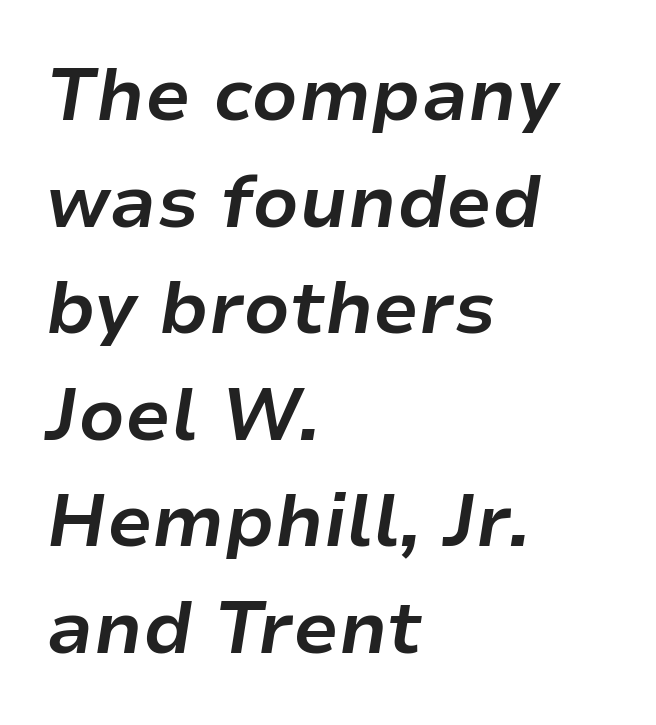
Q: Is the text bold? A: Yes.
Q: Is the text italic (slanted)? A: Yes, it leans right by about 9 degrees.
Q: Is the text underlined? A: No.
Q: How is the paragraph aligned? A: Left-aligned.
Q: Is the spacing between letters normal or unusually wide? A: Normal.
Q: Is the spacing between lines tight, normal or loose? A: Normal.
Q: Width (condensed, normal, or wide)? A: Normal.
Q: Stroke contrast? A: Low.
Q: x-height? A: Medium.
Q: Monospaced? A: No.
